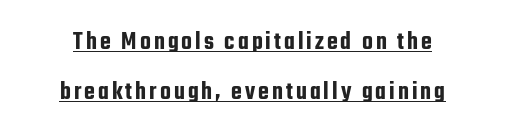
Q: Is the text italic (slanted)? A: No, it is upright.
Q: Is the text underlined? A: Yes.
Q: How is the paragraph aligned? A: Centered.
Q: Is the spacing between lines tight, normal or loose? A: Loose.
